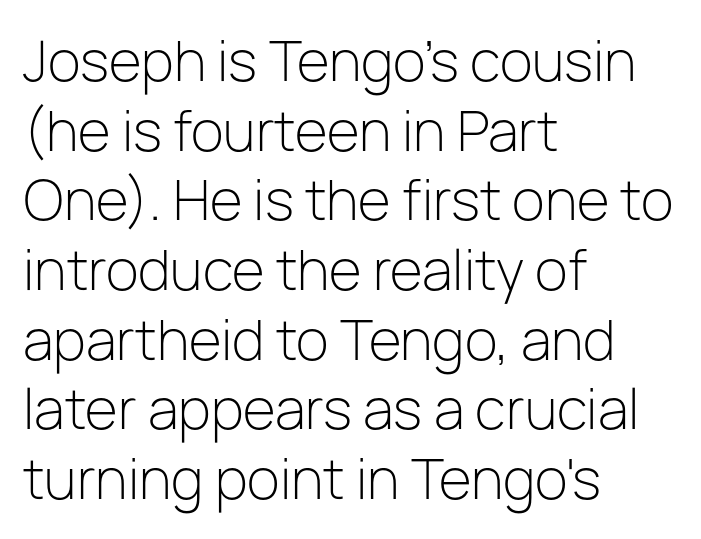
Each letter keeps its own natural width here, so spacing adapts to shape. No heavy texture on the line: the type isn't bold. The leading is moderate, giving the passage an even texture. A clean baseline with only descenders dipping below it. Type style note: lacks serifs.
